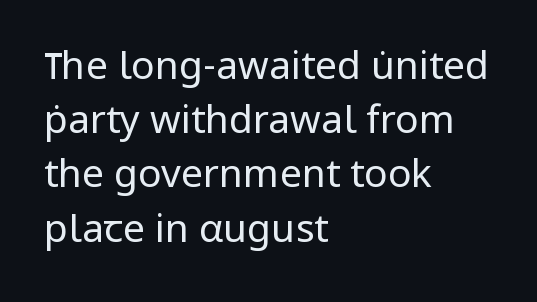
{"serif": "no", "italic": "no", "bold": "no", "weight": "regular", "width": "normal", "stroke_contrast": "low", "x_height": "medium", "monospaced": "no", "underline": "no", "align": "left", "line_spacing": "normal", "line_spacing_ratio": 1.39, "letter_spacing": "normal", "letter_spacing_em": 0.0, "glyph_px": 39}
